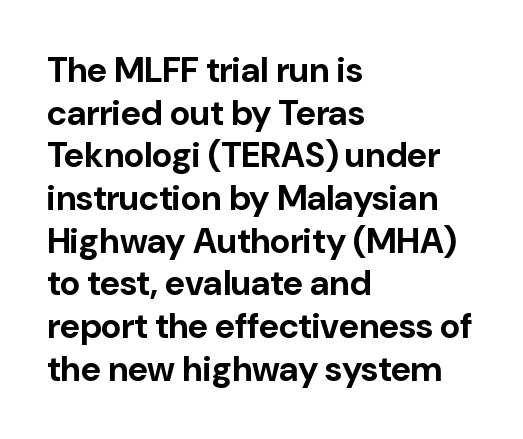
{"serif": "no", "italic": "no", "bold": "yes", "weight": "bold", "width": "normal", "stroke_contrast": "low", "x_height": "medium", "monospaced": "no", "underline": "no", "align": "left", "line_spacing_ratio": 1.22, "letter_spacing": "normal", "letter_spacing_em": 0.0, "glyph_px": 35}
